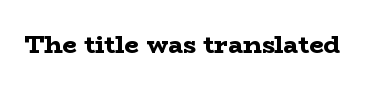
Underlining? Definitely not there. Strong, thick strokes mark this as bold type. This sample uses an upright cut, with every glyph sitting square on the baseline. A typesetter would call this zero additional tracking.
